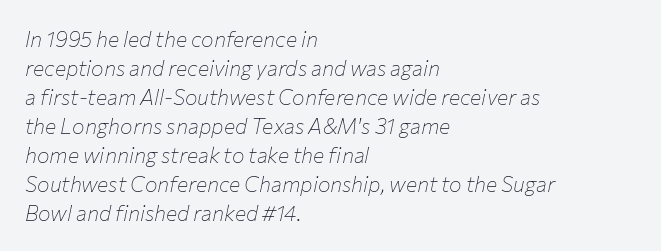
The image shows 21 px text type, italic (leaning right); set left-aligned, normal line spacing (1.38x), normal letter spacing, not underlined.
